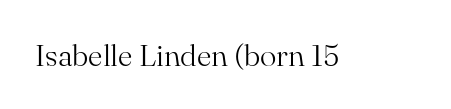
{"serif": "yes", "italic": "no", "bold": "no", "weight": "light", "width": "normal", "stroke_contrast": "medium", "x_height": "small", "monospaced": "no", "underline": "no", "letter_spacing": "normal", "letter_spacing_em": 0.0, "glyph_px": 31}
